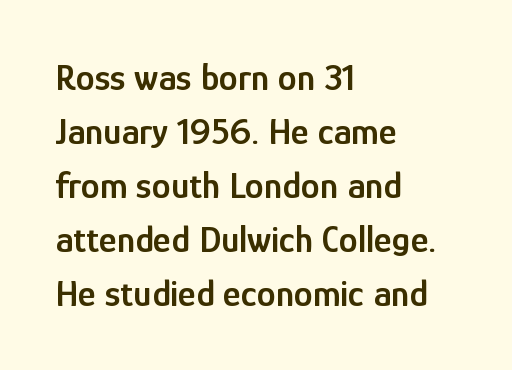
Its strokes are somewhat broadened, the hallmark of semibold type. Compared with typical body copy, the letter spacing here is the same. Is this a fixed-width face? No — the glyphs have proportional, varying widths. Is the block centered? No — it sits flush against the left margin. Letters rest on an invisible, unmarked baseline. Quick note: not italic, upright.
